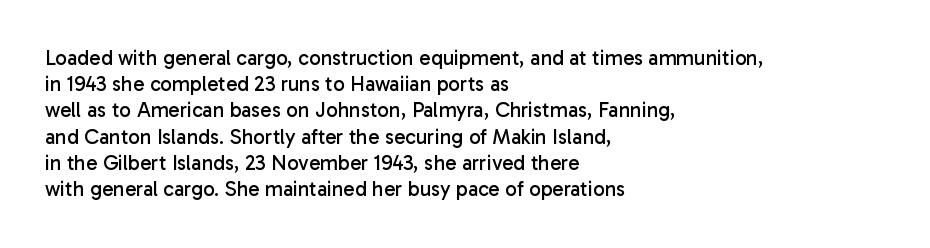
Does extra space separate the letters? No, they use regular spacing. Layout note: lines flush left. The area under the type is left untouched. This reads as an unemphasized weight, regular at the heaviest. This is roman type, the default non-slanted kind. Vertical spacing — default.
